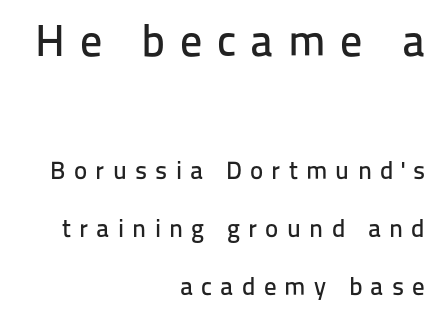
{"serif": "no", "italic": "no", "width": "normal", "stroke_contrast": "low", "x_height": "medium", "monospaced": "no", "underline": "no", "align": "right", "line_spacing": "loose", "line_spacing_ratio": 2.32, "letter_spacing": "wide", "letter_spacing_em": 0.33, "larger_block": "first", "size_ratio": 1.76, "glyph_px": 44}
